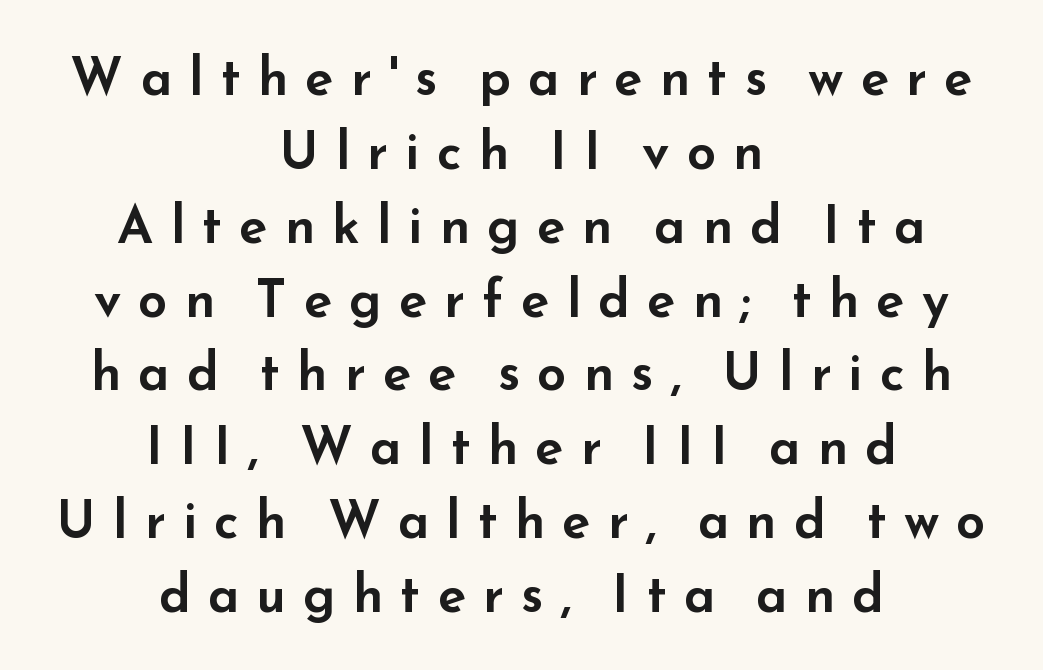
The image shows 52 px wide sans-serif type, upright; set centered, normal line spacing (1.42x), unusually wide letter spacing (+0.33 em), not underlined; low stroke contrast and a small x-height.
